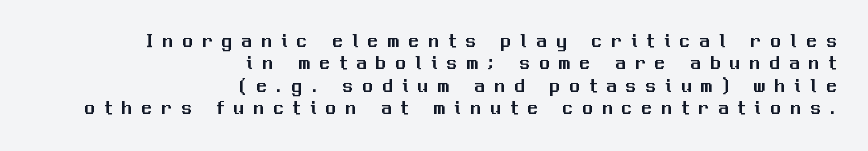
Inter-character spacing is expanded well beyond the font's built-in metrics. The baseline area is clear. A flush-right, rag-left setting is used for this passage. In terms of leading, this rendering errs on the cramped side.
